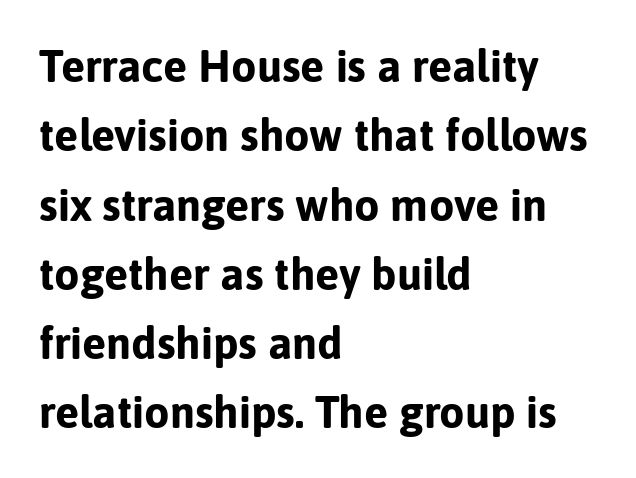
Q: Is the text bold? A: Yes.
Q: Is the text italic (slanted)? A: No, it is upright.
Q: Is the typeface a serif or a sans-serif typeface? A: Sans-serif.
Q: Is the text underlined? A: No.
Q: How is the paragraph aligned? A: Left-aligned.
Q: Is the spacing between letters normal or unusually wide? A: Normal.
Q: Is the spacing between lines tight, normal or loose? A: Normal.
Q: Width (condensed, normal, or wide)? A: Normal.
Q: Stroke contrast? A: Low.
Q: x-height? A: Medium.
Q: Monospaced? A: No.
